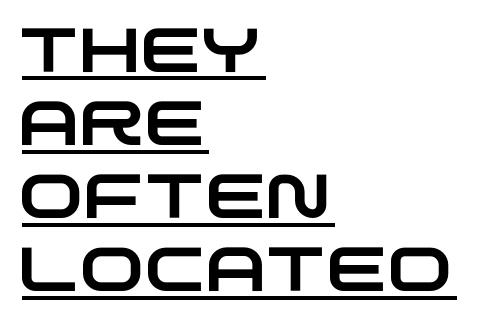
Q: Is the typeface a serif or a sans-serif typeface? A: Sans-serif.
Q: Is the text underlined? A: Yes.
Q: How is the paragraph aligned? A: Left-aligned.
Q: Is the spacing between letters normal or unusually wide? A: Normal.
Q: Width (condensed, normal, or wide)? A: Wide.
Q: Stroke contrast? A: Low.
Q: x-height? A: Large.
Q: Monospaced? A: No.
